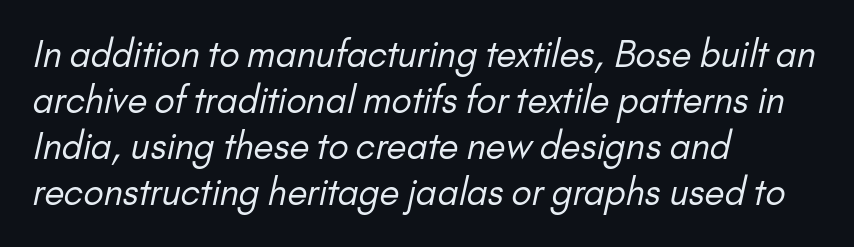
The image shows 36 px regular-weight sans-serif type; set left-aligned, normal line spacing (1.28x), normal letter spacing, not underlined; low stroke contrast and a small x-height.
